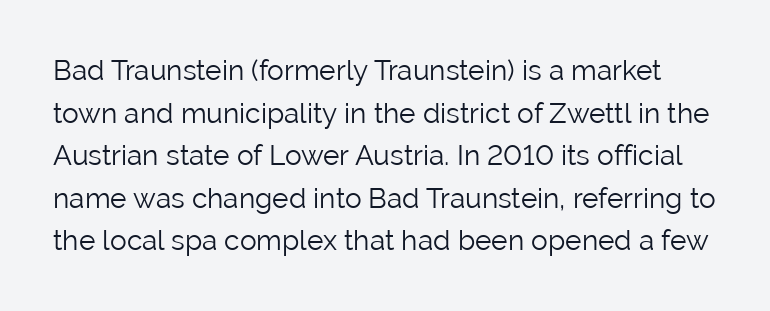
{"serif": "no", "italic": "no", "bold": "no", "weight": "light", "width": "normal", "stroke_contrast": "low", "x_height": "medium", "monospaced": "no", "underline": "no", "line_spacing": "normal", "line_spacing_ratio": 1.52, "letter_spacing": "normal", "letter_spacing_em": 0.0, "glyph_px": 28}
